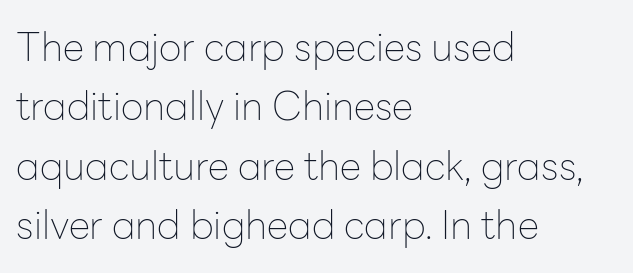
Q: Is the text bold? A: No.
Q: Is the text italic (slanted)? A: No, it is upright.
Q: Is the typeface a serif or a sans-serif typeface? A: Sans-serif.
Q: Is the text underlined? A: No.
Q: How is the paragraph aligned? A: Left-aligned.
Q: Is the spacing between letters normal or unusually wide? A: Normal.
Q: Is the spacing between lines tight, normal or loose? A: Normal.
Q: Width (condensed, normal, or wide)? A: Normal.
Q: Stroke contrast? A: Low.
Q: x-height? A: Medium.
Q: Monospaced? A: No.
